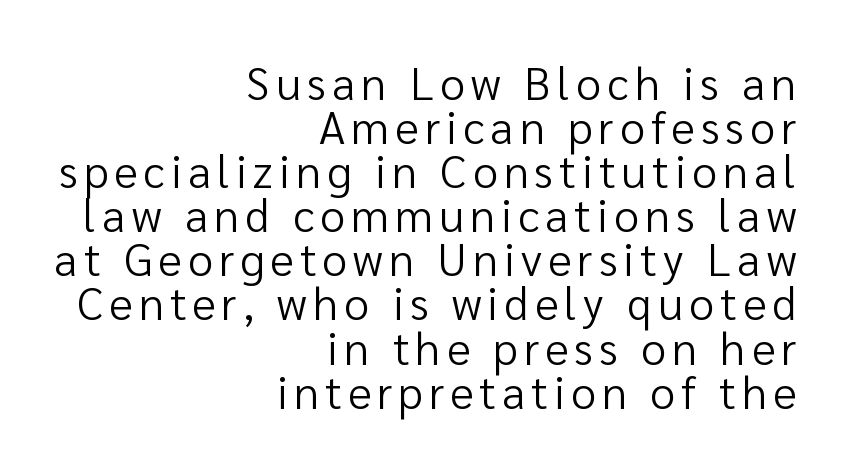
The image shows 45 px regular-weight sans-serif type, upright; set right-aligned, tight line spacing (0.98x), not underlined; low stroke contrast and a medium x-height.
